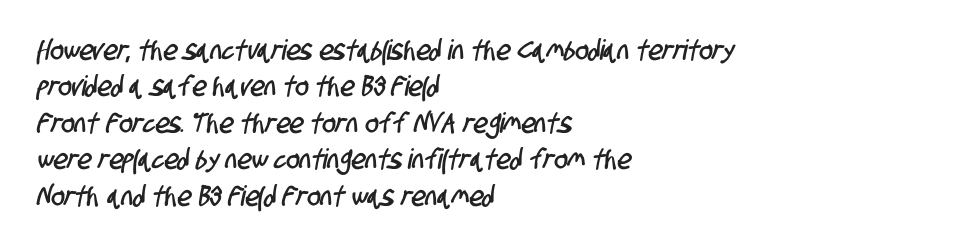
The image shows 28 px condensed sans-serif type; set left-aligned, normal line spacing (1.3x), normal letter spacing, not underlined; low stroke contrast and a large x-height.
